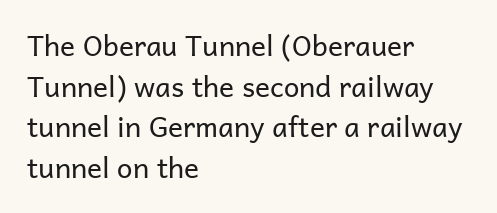
{"serif": "no", "italic": "no", "bold": "no", "weight": "regular", "width": "normal", "stroke_contrast": "low", "x_height": "medium", "monospaced": "no", "underline": "no", "align": "left", "line_spacing": "normal", "line_spacing_ratio": 1.45, "letter_spacing": "normal", "letter_spacing_em": 0.0, "glyph_px": 28}
